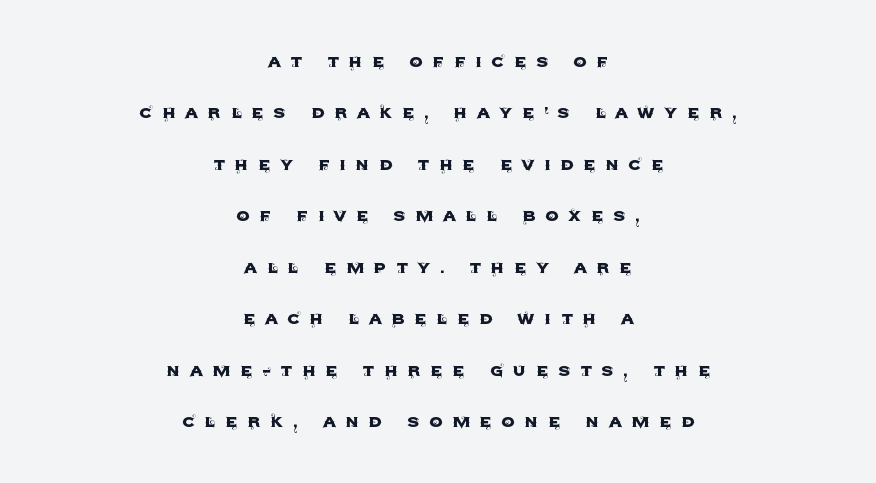
Q: Is the text italic (slanted)? A: No, it is upright.
Q: Is the text underlined? A: No.
Q: How is the paragraph aligned? A: Centered.
Q: Is the spacing between letters normal or unusually wide? A: Unusually wide.
Q: Is the spacing between lines tight, normal or loose? A: Loose.
